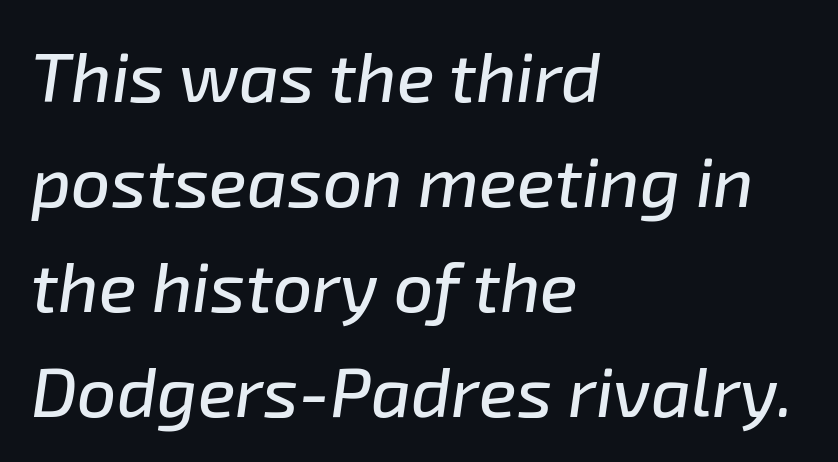
{"italic": "yes", "lean": "right", "slant_degrees": 8, "width": "normal", "stroke_contrast": "low", "x_height": "medium", "monospaced": "no", "underline": "no", "align": "left", "line_spacing": "normal", "line_spacing_ratio": 1.5, "letter_spacing": "normal", "letter_spacing_em": 0.0, "glyph_px": 70}
